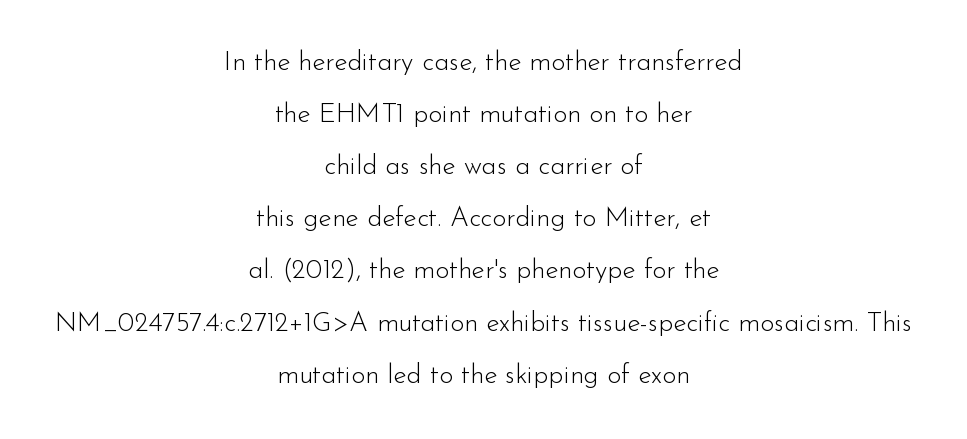
{"italic": "no", "bold": "no", "underline": "no", "align": "center", "line_spacing": "loose", "line_spacing_ratio": 1.93, "letter_spacing": "normal", "letter_spacing_em": 0.0, "glyph_px": 27}
